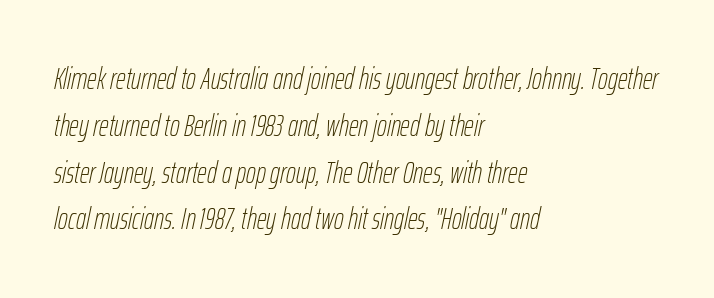
The image shows 30 px thin, condensed type, italic (leaning right); set left-aligned, normal line spacing (1.56x), normal letter spacing, not underlined; low stroke contrast and a medium x-height.
